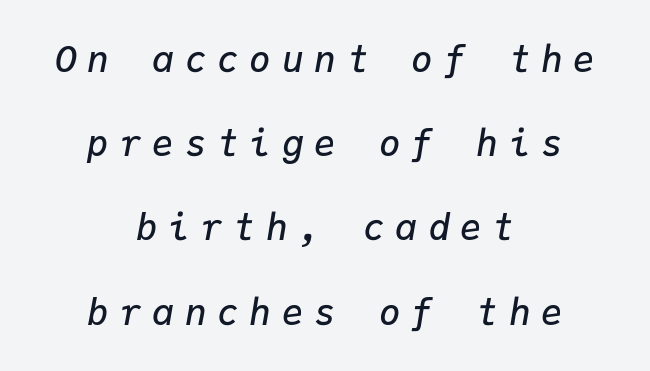
Q: Is the text bold? A: Semi-bold.
Q: Is the text italic (slanted)? A: Yes, it leans right by about 9 degrees.
Q: Is the text underlined? A: No.
Q: How is the paragraph aligned? A: Centered.
Q: Is the spacing between letters normal or unusually wide? A: Unusually wide.
Q: Is the spacing between lines tight, normal or loose? A: Loose.
Q: Width (condensed, normal, or wide)? A: Normal.
Q: Stroke contrast? A: Low.
Q: x-height? A: Medium.
Q: Monospaced? A: Yes.
